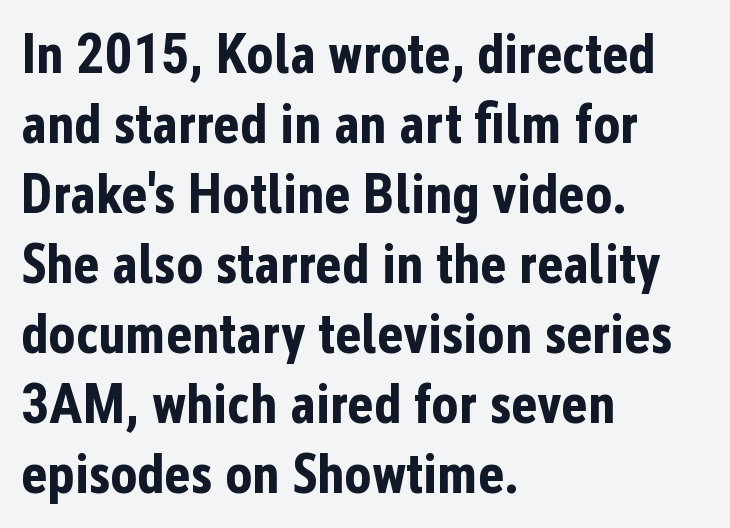
This is the regular roman posture of the typeface. Font category for this specimen: sans-serif. Each word holds together tightly as a unit, with standard inter-letter gaps. Underlining? Definitely not there. Does the leading feel generous? No, just average.
